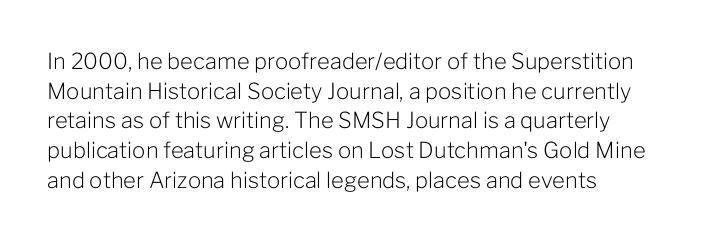
Q: Is the text bold? A: No.
Q: Is the text italic (slanted)? A: No, it is upright.
Q: Is the text underlined? A: No.
Q: Is the spacing between letters normal or unusually wide? A: Normal.
Q: Is the spacing between lines tight, normal or loose? A: Normal.
